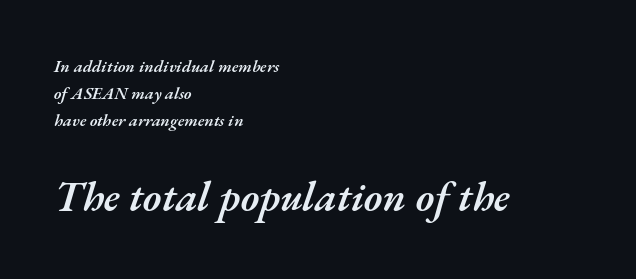
The later block is typeset at a bigger size than the earlier block. Has an underline been added? It has not. Is this a fixed-width face? No — the glyphs have proportional, varying widths. In terms of weight, the rendering is demibold, just under bold. The leading is moderate, giving the passage an even texture.
